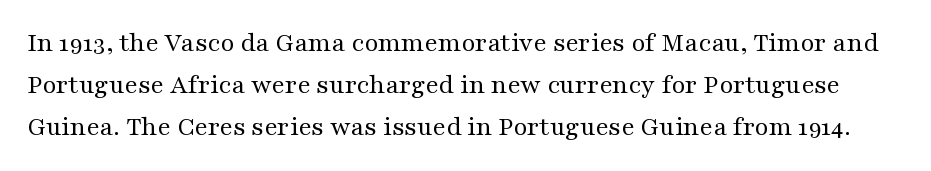
Q: Is the text bold? A: No.
Q: Is the text italic (slanted)? A: No, it is upright.
Q: Is the text underlined? A: No.
Q: Is the spacing between letters normal or unusually wide? A: Normal.
Q: Is the spacing between lines tight, normal or loose? A: Normal.
